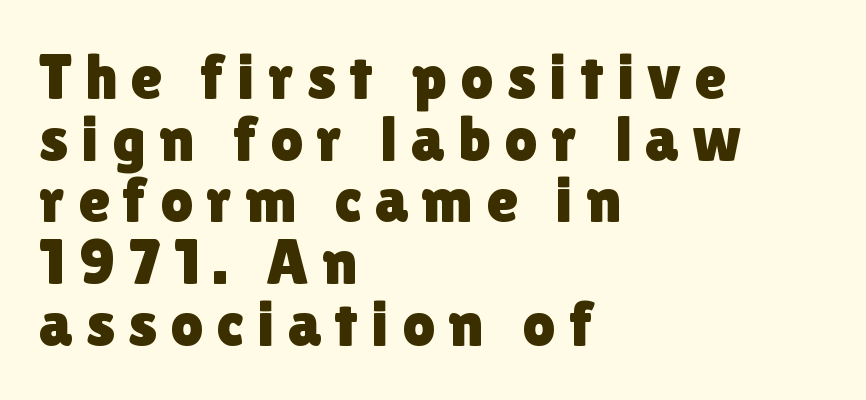
The image shows 65 px sans-serif type, upright; set left-aligned, tight line spacing (0.95x), unusually wide letter spacing (+0.2 em), not underlined; low stroke contrast and a medium x-height.
